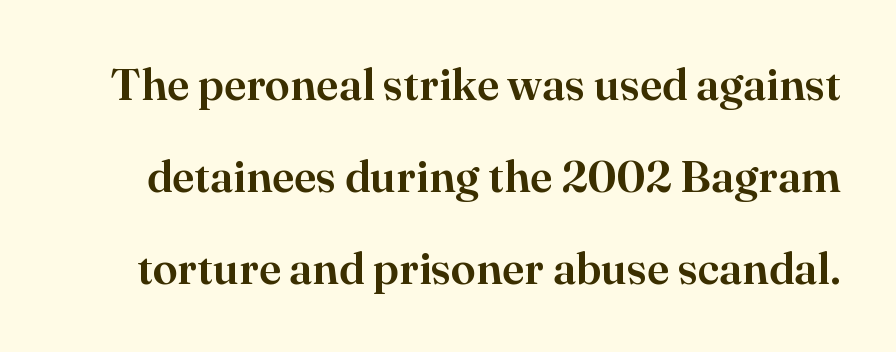
{"serif": "yes", "italic": "no", "width": "normal", "stroke_contrast": "high", "x_height": "small", "monospaced": "no", "underline": "no", "line_spacing": "loose", "line_spacing_ratio": 2.05, "letter_spacing": "normal", "letter_spacing_em": 0.0, "glyph_px": 45}
